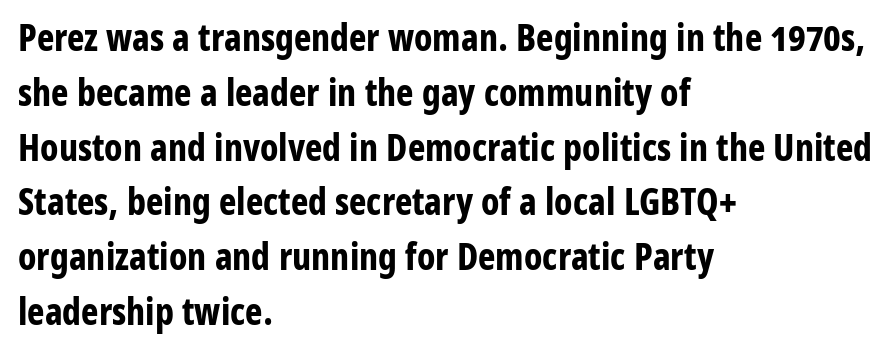
{"serif": "no", "italic": "no", "bold": "yes", "weight": "bold", "width": "condensed", "stroke_contrast": "low", "x_height": "medium", "monospaced": "no", "underline": "no", "align": "left", "line_spacing": "normal", "line_spacing_ratio": 1.48, "letter_spacing": "normal", "letter_spacing_em": 0.0, "glyph_px": 37}
